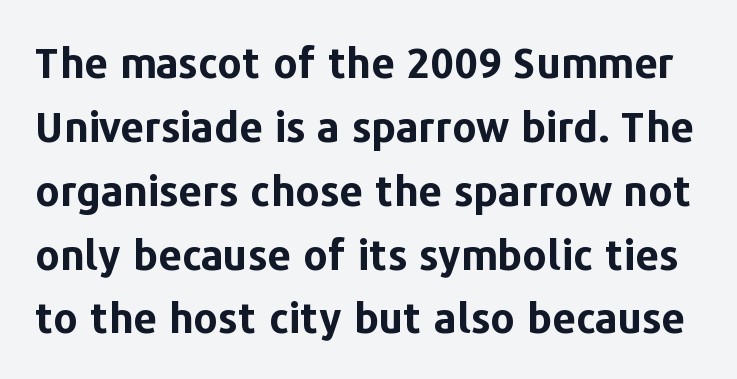
The image shows 42 px bold sans-serif type, upright; set normal line spacing (1.52x), normal letter spacing, not underlined; low stroke contrast and a medium x-height.
